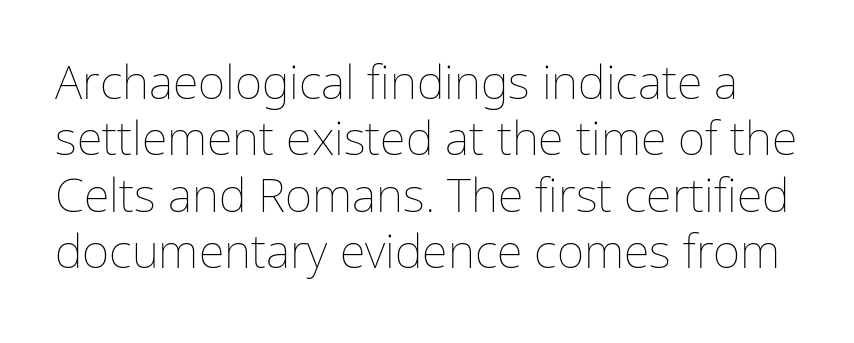
{"italic": "no", "bold": "no", "weight": "thin", "width": "normal", "stroke_contrast": "low", "x_height": "medium", "monospaced": "no", "underline": "no", "line_spacing_ratio": 1.2, "letter_spacing": "normal", "letter_spacing_em": 0.0, "glyph_px": 47}
